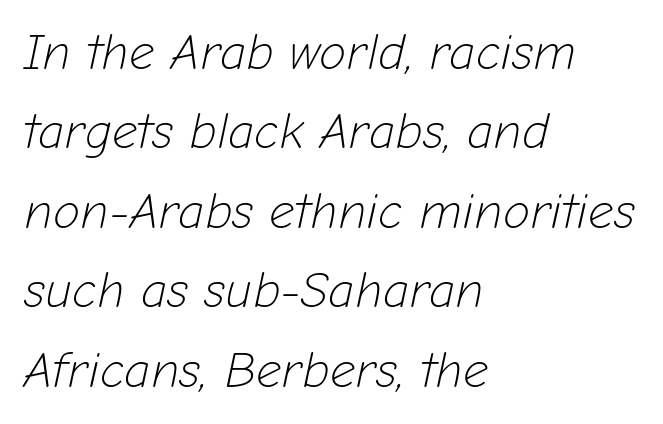
The image shows 50 px light type, italic (leaning right); set left-aligned, normal line spacing (1.59x), normal letter spacing, not underlined; low stroke contrast and a medium x-height.
